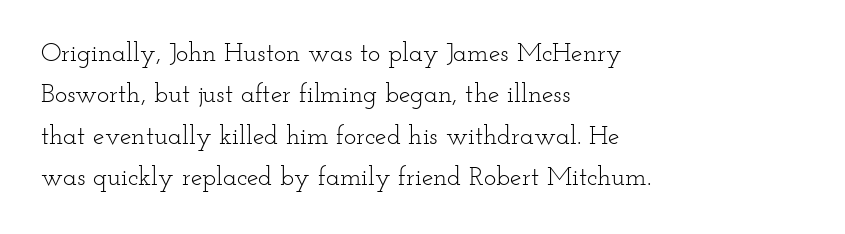
Each stroke keeps to a modest, everyday thickness or less. Whoever set this chose a conventional vertical rhythm. Caption: multi-line text, flush left, ragged right. Underlining? Definitely not there.
